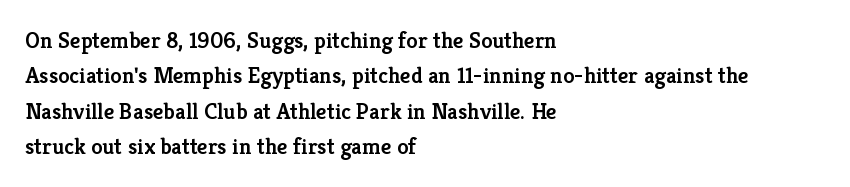
Q: Is the text bold? A: Semi-bold.
Q: Is the text italic (slanted)? A: No, it is upright.
Q: Is the text underlined? A: No.
Q: How is the paragraph aligned? A: Left-aligned.
Q: Is the spacing between letters normal or unusually wide? A: Normal.
Q: Is the spacing between lines tight, normal or loose? A: Normal.
